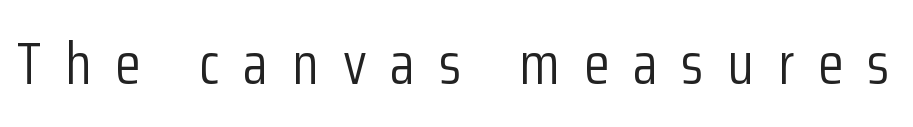
Q: Is the text bold? A: No.
Q: Is the text italic (slanted)? A: No, it is upright.
Q: Is the typeface a serif or a sans-serif typeface? A: Sans-serif.
Q: Is the text underlined? A: No.
Q: Is the spacing between letters normal or unusually wide? A: Unusually wide.
Q: Width (condensed, normal, or wide)? A: Condensed.
Q: Stroke contrast? A: Low.
Q: x-height? A: Medium.
Q: Monospaced? A: No.
